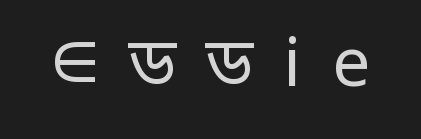
The letterforms sit at book weight or below. The rendering uses natural spacing where letterforms have individual widths. Clear beneath every line of the passage. You could only call the tracking loose — the letters float apart. Posture: upright roman.
